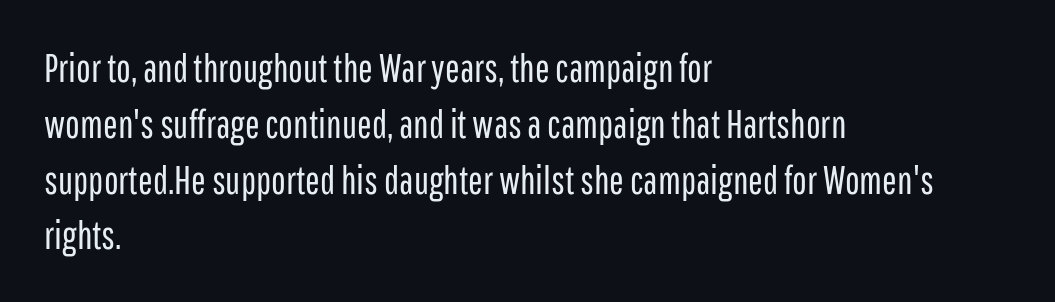
Regular leading. Vertical stems look standard width or narrower in stroke. You can tell from the bare stems that sans-serif type was used. Nobody drew a line under any word here.
